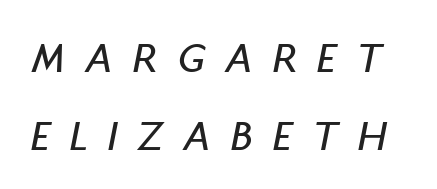
Q: Is the text italic (slanted)? A: Yes, it leans right by about 11 degrees.
Q: Is the text underlined? A: No.
Q: Is the spacing between letters normal or unusually wide? A: Unusually wide.
Q: Width (condensed, normal, or wide)? A: Condensed.
Q: Stroke contrast? A: Low.
Q: x-height? A: Large.
Q: Monospaced? A: No.
